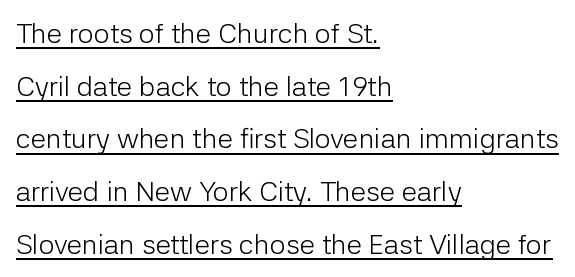
Q: Is the text bold? A: No.
Q: Is the text italic (slanted)? A: No, it is upright.
Q: Is the typeface a serif or a sans-serif typeface? A: Sans-serif.
Q: Is the text underlined? A: Yes.
Q: How is the paragraph aligned? A: Left-aligned.
Q: Is the spacing between letters normal or unusually wide? A: Normal.
Q: Width (condensed, normal, or wide)? A: Normal.
Q: Stroke contrast? A: Low.
Q: x-height? A: Medium.
Q: Monospaced? A: No.
